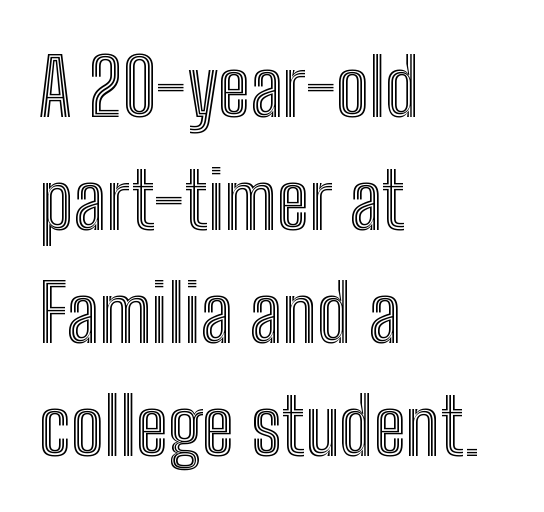
The image shows 79 px condensed type, upright; set left-aligned, normal line spacing (1.43x), normal letter spacing, not underlined; a medium x-height.
